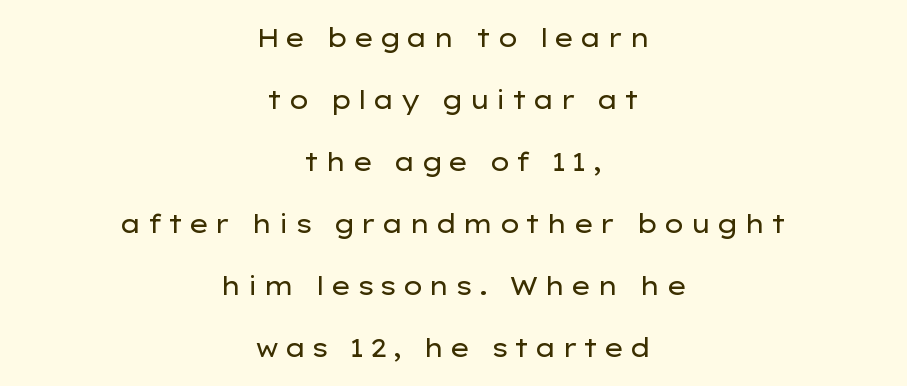
Q: Is the text bold? A: No.
Q: Is the text italic (slanted)? A: No, it is upright.
Q: Is the text underlined? A: No.
Q: How is the paragraph aligned? A: Centered.
Q: Is the spacing between lines tight, normal or loose? A: Loose.
